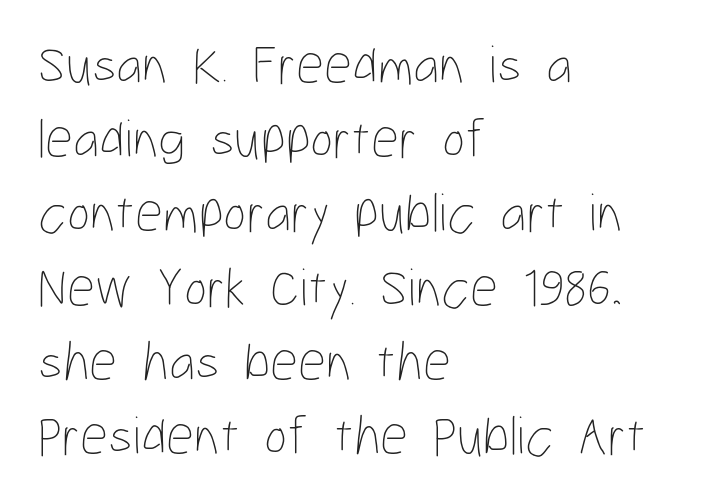
The image shows 55 px thin, condensed type, upright; set left-aligned, normal line spacing (1.35x), normal letter spacing, not underlined; low stroke contrast and a medium x-height.
